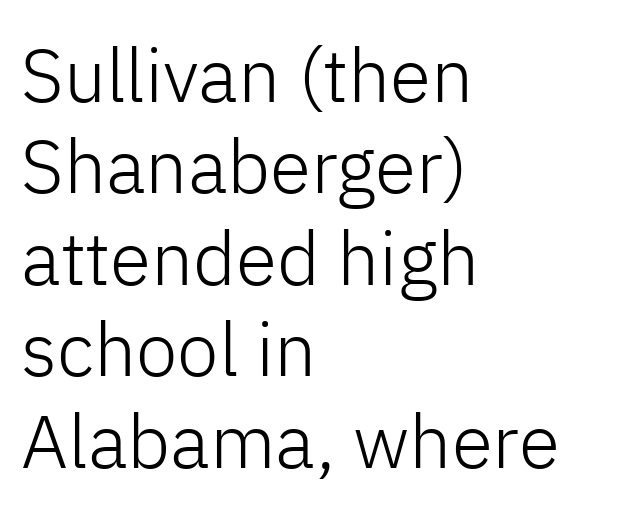
Q: Is the text bold? A: No.
Q: Is the text italic (slanted)? A: No, it is upright.
Q: Is the typeface a serif or a sans-serif typeface? A: Sans-serif.
Q: Is the text underlined? A: No.
Q: How is the paragraph aligned? A: Left-aligned.
Q: Is the spacing between letters normal or unusually wide? A: Normal.
Q: Width (condensed, normal, or wide)? A: Normal.
Q: Stroke contrast? A: Low.
Q: x-height? A: Medium.
Q: Monospaced? A: No.
